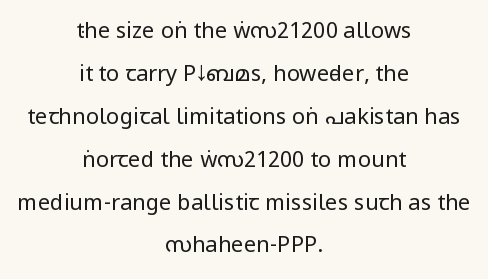
Q: Is the text bold? A: No.
Q: Is the text italic (slanted)? A: No, it is upright.
Q: Is the text underlined? A: No.
Q: How is the paragraph aligned? A: Centered.
Q: Is the spacing between letters normal or unusually wide? A: Normal.
Q: Is the spacing between lines tight, normal or loose? A: Loose.
